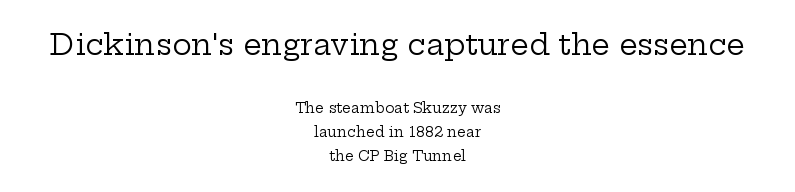
{"serif": "yes", "italic": "no", "bold": "no", "weight": "regular", "width": "wide", "stroke_contrast": "low", "x_height": "medium", "monospaced": "no", "underline": "no", "align": "center", "line_spacing_ratio": 1.72, "letter_spacing": "normal", "letter_spacing_em": 0.0, "larger_block": "first", "size_ratio": 2.07, "glyph_px": 29}
